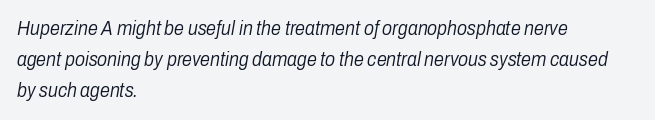
The image shows 20 px text type, italic (leaning right); set left-aligned, normal line spacing (1.56x), normal letter spacing, not underlined.
